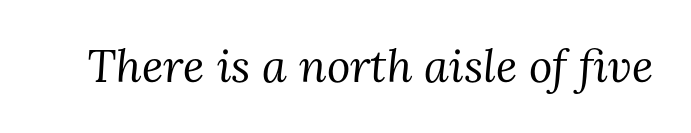
Honestly, the letter spacing is just normal — you wouldn't notice it. Does the type have serifs? Yes, each stem ends in a small foot. The area under the type is left untouched. Compared with ordinary roman type, these characters are visibly tilted. Is this a fixed-width face? No — the glyphs have proportional, varying widths. A quiet, ordinary-to-light weight characterises the typeface.
